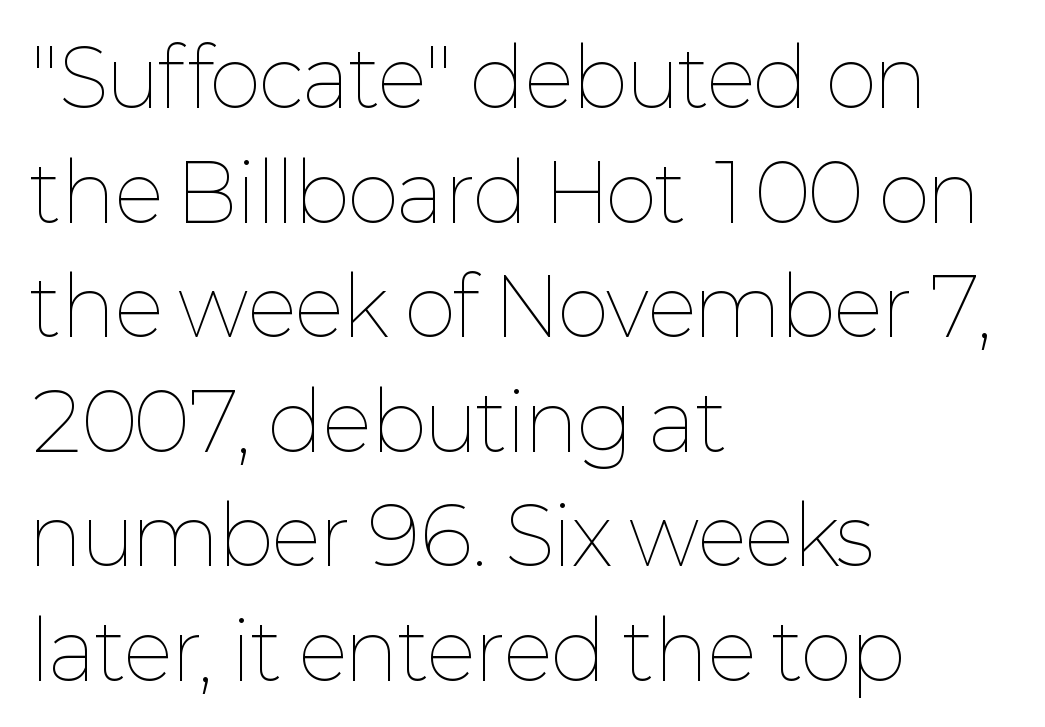
Q: Is the text bold? A: No.
Q: Is the text italic (slanted)? A: No, it is upright.
Q: Is the text underlined? A: No.
Q: How is the paragraph aligned? A: Left-aligned.
Q: Is the spacing between letters normal or unusually wide? A: Normal.
Q: Is the spacing between lines tight, normal or loose? A: Normal.
Q: Width (condensed, normal, or wide)? A: Normal.
Q: Stroke contrast? A: Low.
Q: x-height? A: Medium.
Q: Monospaced? A: No.
